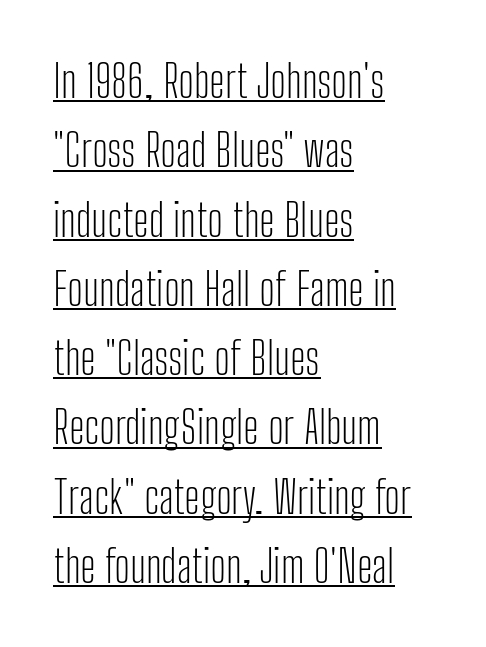
Q: Is the text bold? A: No.
Q: Is the text italic (slanted)? A: No, it is upright.
Q: Is the typeface a serif or a sans-serif typeface? A: Sans-serif.
Q: Is the text underlined? A: Yes.
Q: How is the paragraph aligned? A: Left-aligned.
Q: Is the spacing between letters normal or unusually wide? A: Normal.
Q: Is the spacing between lines tight, normal or loose? A: Normal.
Q: Width (condensed, normal, or wide)? A: Condensed.
Q: Stroke contrast? A: Low.
Q: x-height? A: Medium.
Q: Monospaced? A: No.
